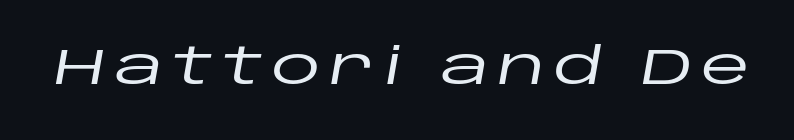
{"italic": "yes", "lean": "right", "slant_degrees": 10, "width": "wide", "stroke_contrast": "low", "x_height": "large", "monospaced": "no", "underline": "no", "glyph_px": 50}
